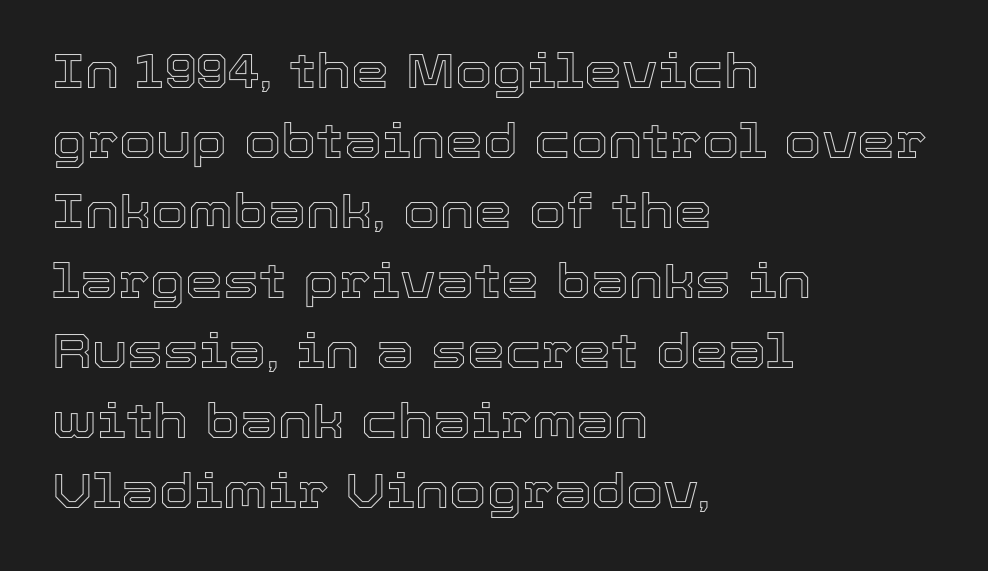
The image shows 48 px text type, upright; set left-aligned, normal line spacing (1.46x), normal letter spacing, not underlined; a medium x-height.
